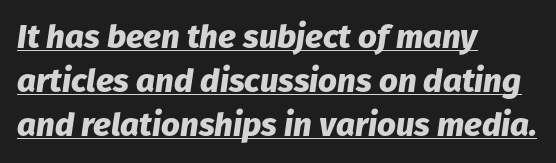
Emphasis-style slanted type is in use. Summary of weight: heavy, a full bold. The paragraph shown leans on its left margin. Students, note that the glyphs here touch the page at normal intervals.
